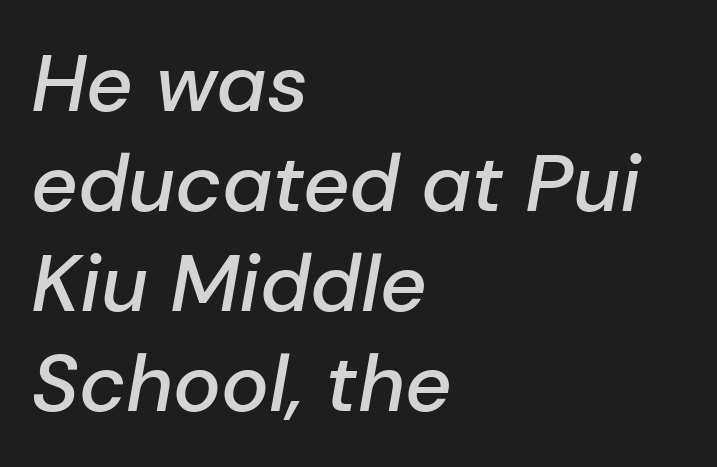
Q: Is the text bold? A: Semi-bold.
Q: Is the text italic (slanted)? A: Yes, it leans right by about 10 degrees.
Q: Is the text underlined? A: No.
Q: How is the paragraph aligned? A: Left-aligned.
Q: Is the spacing between letters normal or unusually wide? A: Normal.
Q: Is the spacing between lines tight, normal or loose? A: Normal.
Q: Width (condensed, normal, or wide)? A: Normal.
Q: Stroke contrast? A: Low.
Q: x-height? A: Medium.
Q: Monospaced? A: No.
